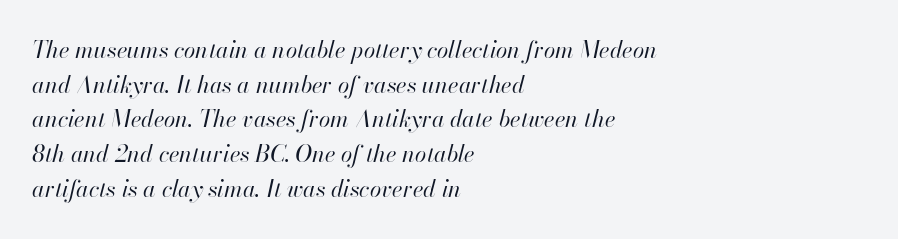
The image shows 23 px text type, italic (leaning right); set left-aligned, normal line spacing (1.51x), normal letter spacing, not underlined.
